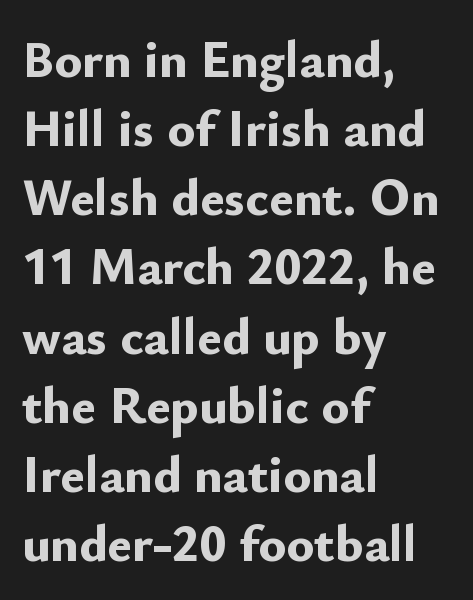
The type is set solid horizontally, with unmodified tracking. Looks like regular typesetting: each glyph gets only the width it needs. As a designer I'd log this as weight 700, bold. The paragraph shown leans on its left margin. Underline: absent.
